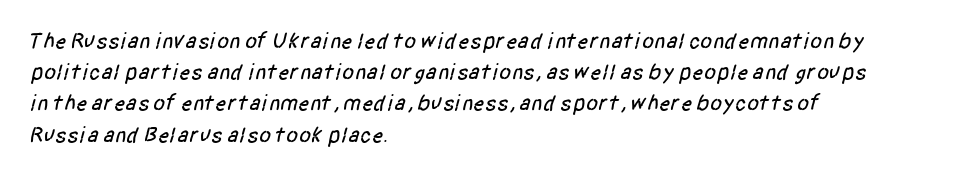
The image shows 22 px text type; set left-aligned, normal line spacing (1.42x), normal letter spacing, not underlined.
